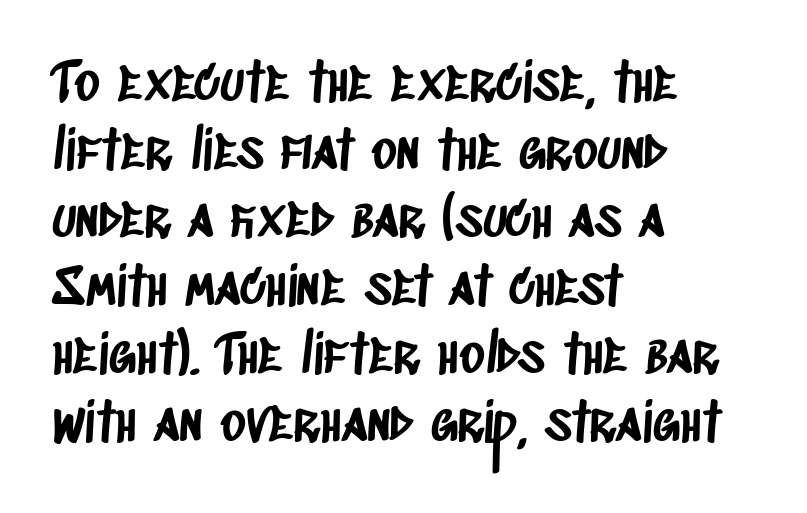
{"serif": "no", "width": "condensed", "stroke_contrast": "low", "x_height": "large", "monospaced": "no", "underline": "no", "align": "left", "line_spacing": "normal", "line_spacing_ratio": 1.26, "letter_spacing": "normal", "letter_spacing_em": 0.0, "glyph_px": 54}
